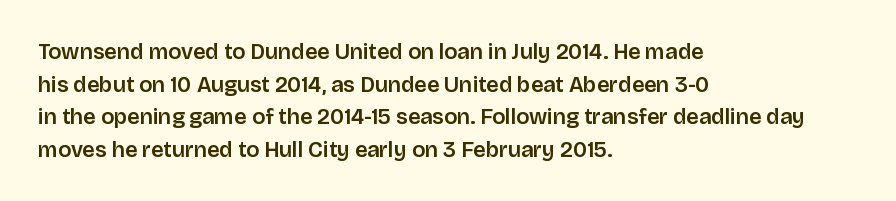
The image shows 22 px text type, upright; set left-aligned, normal line spacing (1.48x), normal letter spacing, not underlined.
